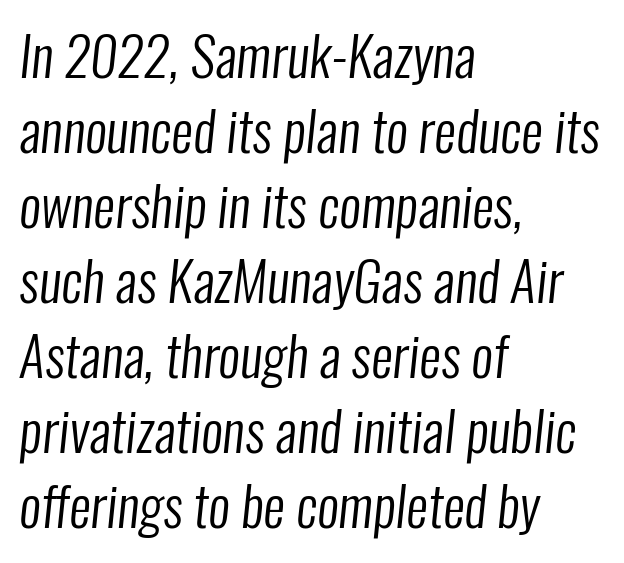
{"serif": "no", "bold": "no", "weight": "regular", "width": "condensed", "stroke_contrast": "low", "x_height": "medium", "monospaced": "no", "underline": "no", "align": "left", "line_spacing": "normal", "line_spacing_ratio": 1.39, "letter_spacing": "normal", "letter_spacing_em": 0.0, "glyph_px": 54}
